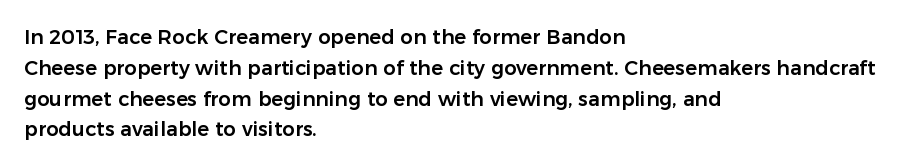
{"italic": "no", "underline": "no", "align": "left", "line_spacing": "normal", "line_spacing_ratio": 1.54, "letter_spacing": "normal", "letter_spacing_em": 0.0, "glyph_px": 20}
